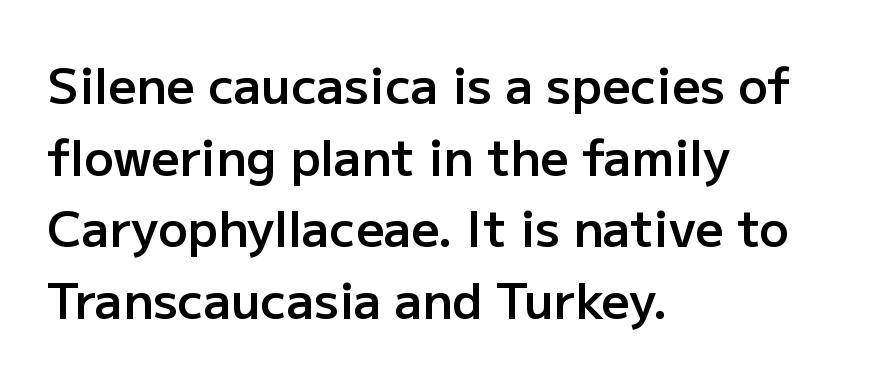
Q: Is the text bold? A: Semi-bold.
Q: Is the text italic (slanted)? A: No, it is upright.
Q: Is the typeface a serif or a sans-serif typeface? A: Sans-serif.
Q: Is the text underlined? A: No.
Q: How is the paragraph aligned? A: Left-aligned.
Q: Is the spacing between letters normal or unusually wide? A: Normal.
Q: Is the spacing between lines tight, normal or loose? A: Normal.
Q: Width (condensed, normal, or wide)? A: Normal.
Q: Stroke contrast? A: Low.
Q: x-height? A: Medium.
Q: Monospaced? A: No.
